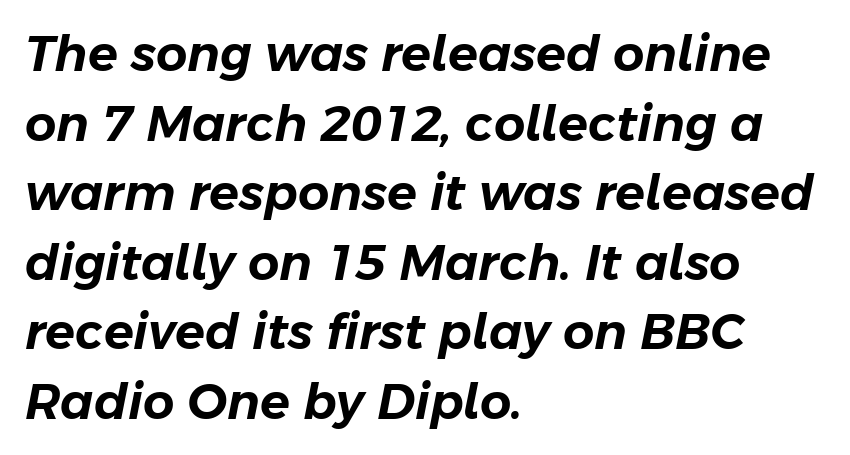
Nothing unusual about the tracking: characters are spaced as the font intends. The text carries the slant typical of an italic or oblique font. This sample has the flowing, uneven cadence of proportional lettering. Caption: multi-line text, flush left, ragged right. The line-height multiplier appears to be the usual default. Lines of text with bare space underneath.
